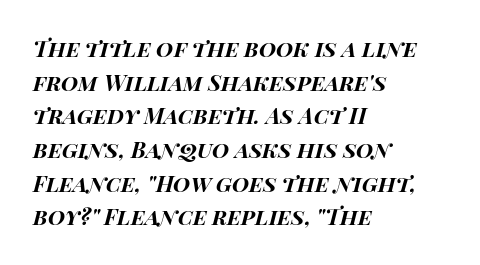
Q: Is the text bold? A: Yes.
Q: Is the text italic (slanted)? A: Yes, it leans right by about 15 degrees.
Q: Is the text underlined? A: No.
Q: How is the paragraph aligned? A: Left-aligned.
Q: Is the spacing between letters normal or unusually wide? A: Normal.
Q: Is the spacing between lines tight, normal or loose? A: Normal.
